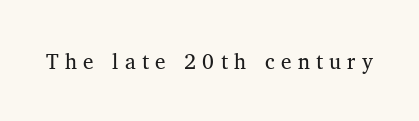
The area under the type is left untouched. Words appear elongated and porous because spacing is wide. Does the lettering tilt? It doesn't — this is upright.
